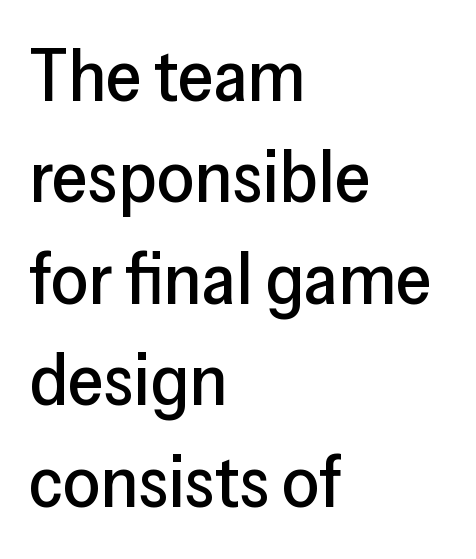
The image shows 73 px sans-serif type, upright; set left-aligned, normal line spacing (1.39x), normal letter spacing, not underlined; low stroke contrast and a medium x-height.
